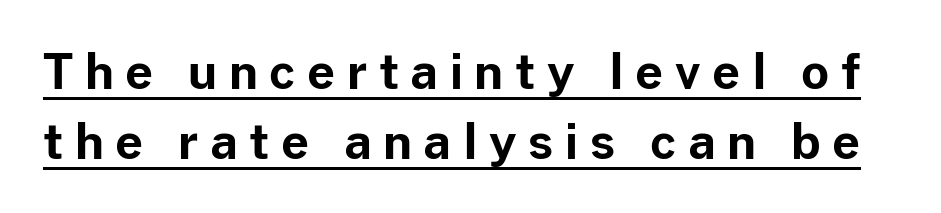
{"serif": "no", "italic": "no", "bold": "yes", "weight": "bold", "width": "normal", "stroke_contrast": "low", "x_height": "medium", "monospaced": "no", "underline": "yes", "line_spacing": "normal", "line_spacing_ratio": 1.45, "letter_spacing": "wide", "letter_spacing_em": 0.24, "glyph_px": 48}
